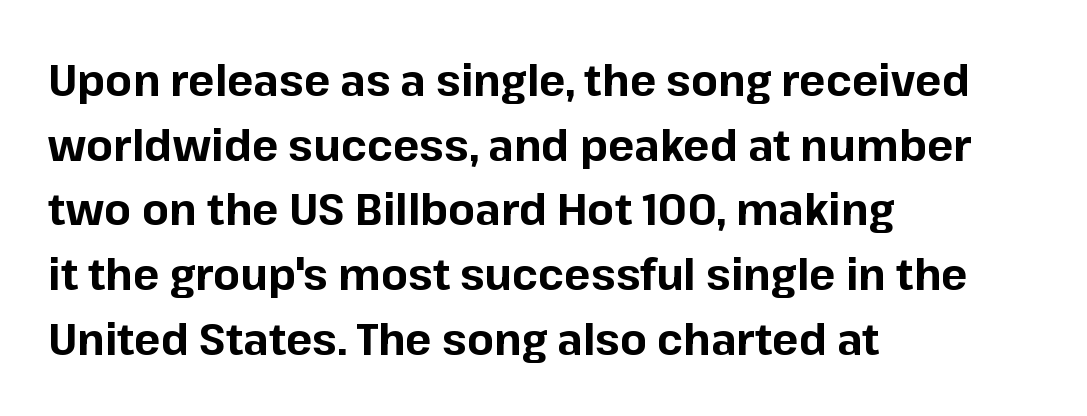
Spacing verdict: proportional, widths tailored to each character. Baseline-to-baseline distance is the conventional proportion of letter height. Is this a sans? Yes — the strokes have no serifs. A clean baseline with only descenders dipping below it. Layout note: lines flush left. The characters look thick and weighty, a clear bold.
